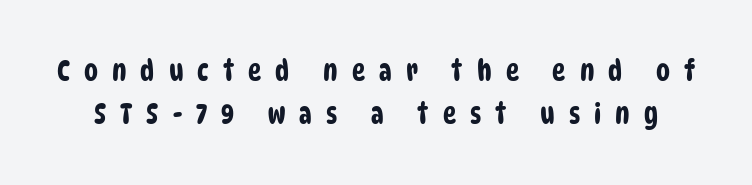
Q: Is the typeface a serif or a sans-serif typeface? A: Sans-serif.
Q: Is the text underlined? A: No.
Q: Is the spacing between letters normal or unusually wide? A: Unusually wide.
Q: Is the spacing between lines tight, normal or loose? A: Normal.
Q: Width (condensed, normal, or wide)? A: Condensed.
Q: Stroke contrast? A: Low.
Q: x-height? A: Large.
Q: Monospaced? A: No.
